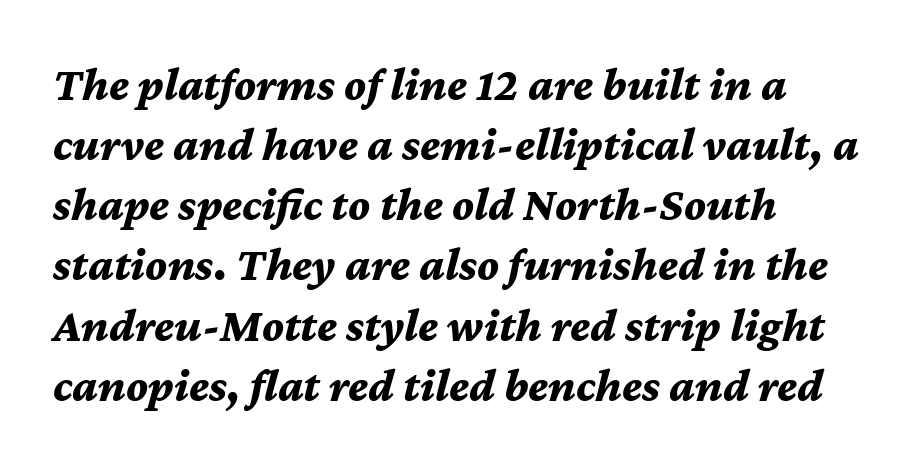
{"italic": "yes", "lean": "right", "slant_degrees": 12, "bold": "yes", "weight": "bold", "width": "normal", "stroke_contrast": "medium", "x_height": "medium", "monospaced": "no", "underline": "no", "align": "left", "line_spacing": "normal", "line_spacing_ratio": 1.28, "letter_spacing": "normal", "letter_spacing_em": 0.0, "glyph_px": 47}
